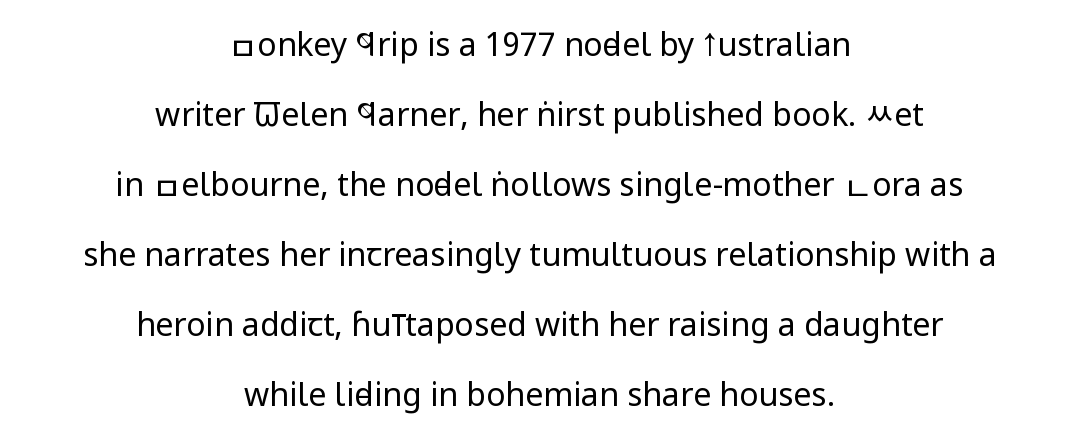
{"serif": "no", "italic": "no", "bold": "no", "weight": "regular", "width": "condensed", "stroke_contrast": "low", "x_height": "large", "monospaced": "no", "underline": "no", "align": "center", "line_spacing": "loose", "line_spacing_ratio": 2.19, "letter_spacing": "normal", "letter_spacing_em": 0.0, "glyph_px": 32}
